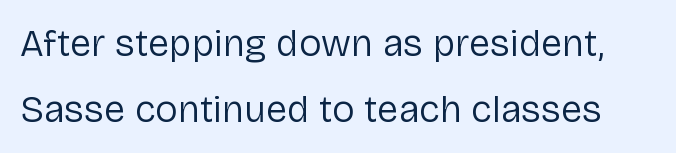
Q: Is the text bold? A: No.
Q: Is the text italic (slanted)? A: No, it is upright.
Q: Is the typeface a serif or a sans-serif typeface? A: Sans-serif.
Q: Is the text underlined? A: No.
Q: Is the spacing between letters normal or unusually wide? A: Normal.
Q: Width (condensed, normal, or wide)? A: Normal.
Q: Stroke contrast? A: Low.
Q: x-height? A: Medium.
Q: Monospaced? A: No.
